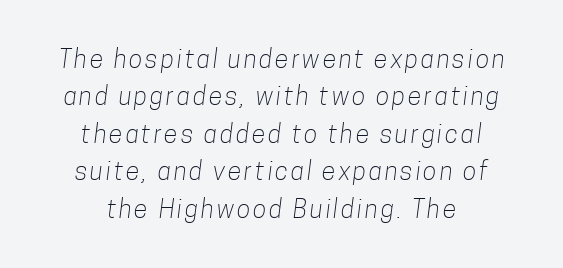
Bold? No — there's no thickening of the strokes. How would I describe the line gaps? Plain and ordinary. The whitespace from short lines is split evenly between both sides. Bare-footed words on every line.
